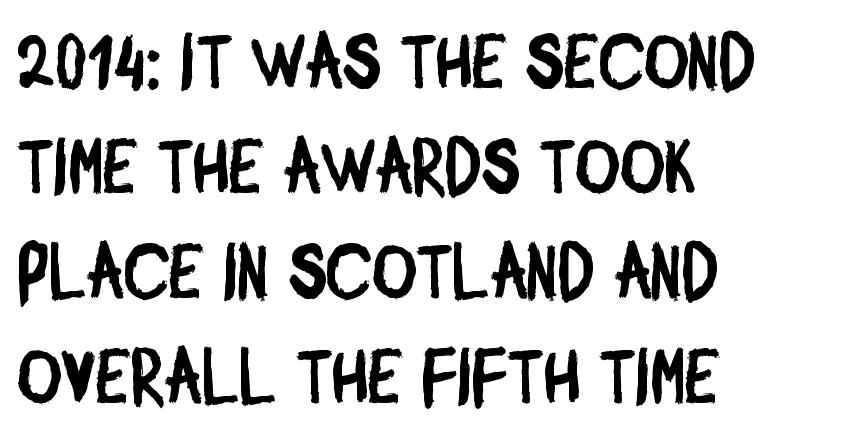
The image shows 76 px condensed sans-serif type; set left-aligned, normal line spacing (1.38x), normal letter spacing, not underlined; low stroke contrast and a large x-height.
